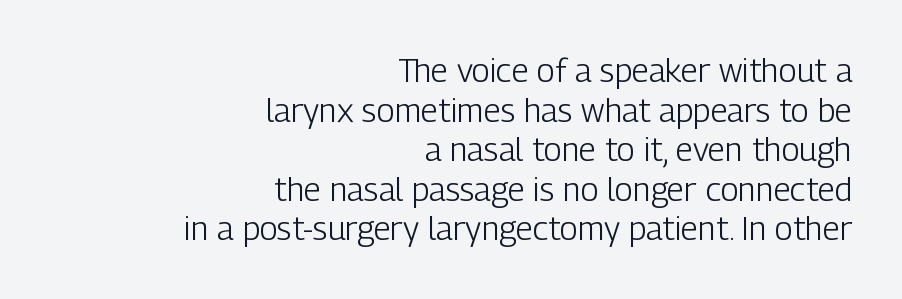
The image shows 33 px light, condensed sans-serif type, upright; set right-aligned, line spacing 1.2x, normal letter spacing, not underlined; low stroke contrast and a medium x-height.
